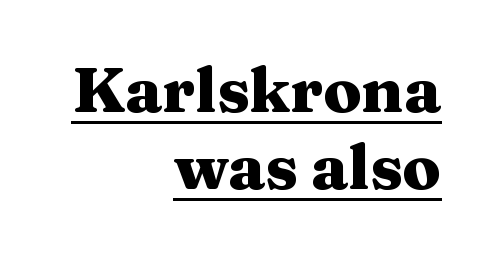
Does the lettering tilt? It doesn't — this is upright. Here the designer chose a conventional face with non-uniform glyph widths. Inter-character spacing is left at the font's built-in metrics. On the weight axis this lands at bold, roughly 700.
